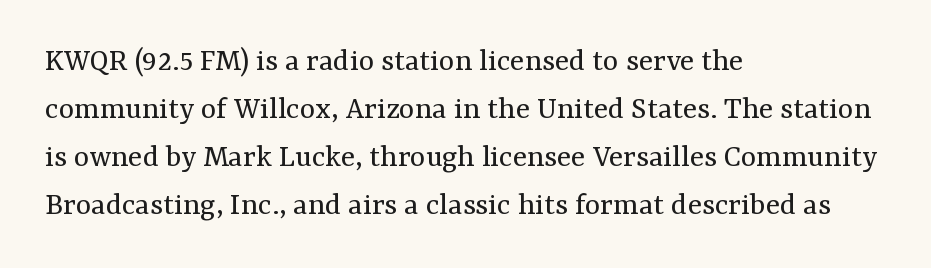
{"serif": "yes", "italic": "no", "bold": "no", "weight": "regular", "width": "normal", "stroke_contrast": "medium", "x_height": "medium", "monospaced": "no", "underline": "no", "align": "left", "line_spacing": "normal", "line_spacing_ratio": 1.45, "letter_spacing": "normal", "letter_spacing_em": 0.0, "glyph_px": 33}
